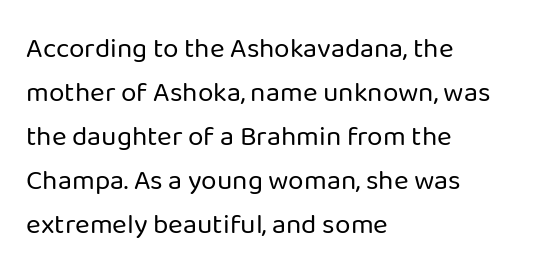
Unlike a traditional serif, this face leaves its strokes unadorned. Leftover space on each line is placed entirely after the last word. Is this a fixed-width face? No — the glyphs have proportional, varying widths. Has an underline been added? It has not. Style check: upright. Each stroke keeps to a modest, everyday thickness or less.
